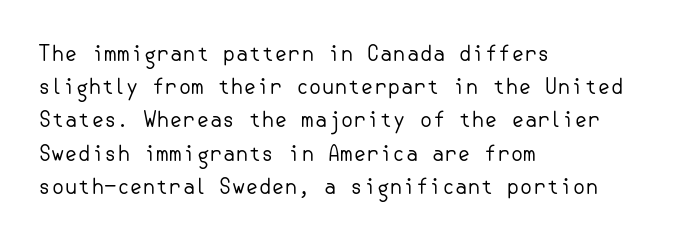
The image shows 21 px text type, upright; set left-aligned, normal line spacing (1.58x), normal letter spacing, not underlined.
